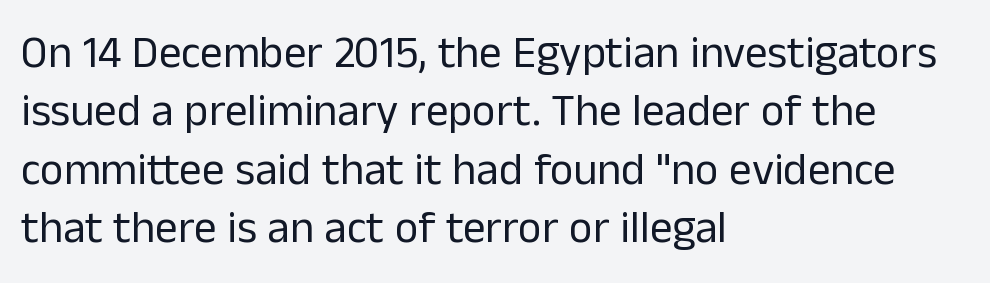
{"serif": "no", "italic": "no", "bold": "no", "weight": "regular", "width": "normal", "stroke_contrast": "low", "x_height": "medium", "monospaced": "no", "underline": "no", "align": "left", "line_spacing": "normal", "line_spacing_ratio": 1.3, "letter_spacing": "normal", "letter_spacing_em": 0.0, "glyph_px": 45}
